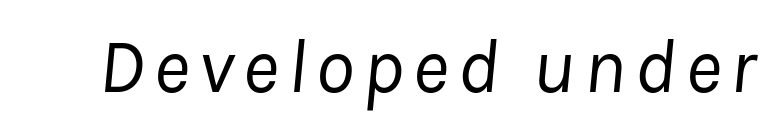
The image shows 78 px regular-weight type, italic (leaning right); set not underlined; low stroke contrast and a medium x-height.
